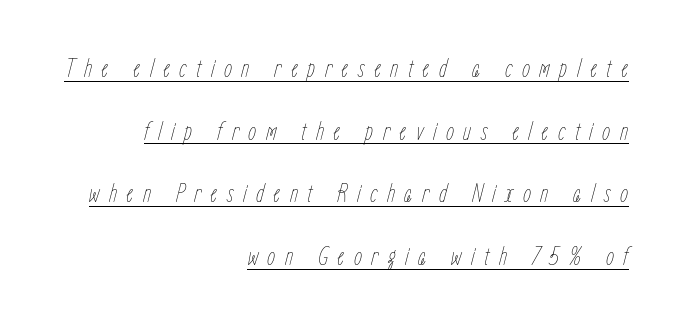
Q: Is the text bold? A: No.
Q: Is the text italic (slanted)? A: Yes, it leans right by about 15 degrees.
Q: Is the text underlined? A: Yes.
Q: How is the paragraph aligned? A: Right-aligned.
Q: Is the spacing between letters normal or unusually wide? A: Unusually wide.
Q: Is the spacing between lines tight, normal or loose? A: Loose.
